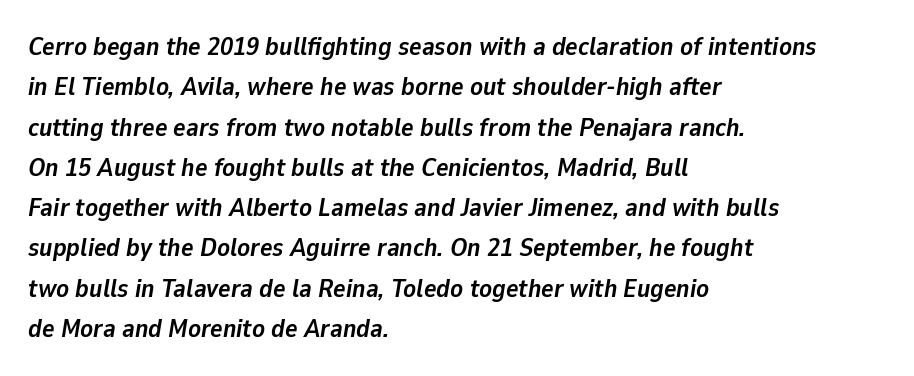
Baseline-to-baseline distance is the conventional proportion of letter height. Spacing between characters is what you'd get straight out of the box. Type without underlining. A classic flush-left, rag-right setting is used for this passage. These words are printed bold, with thick strokes throughout.
